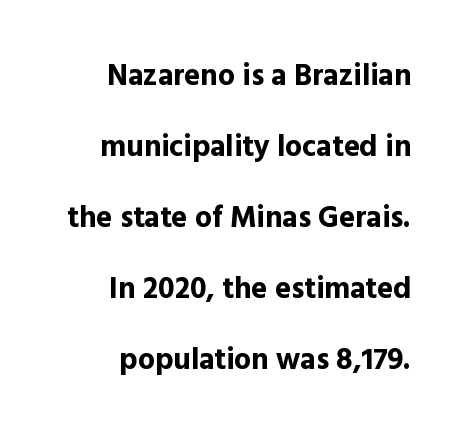
The image shows 30 px bold sans-serif type, upright; set right-aligned, loose line spacing (2.37x), normal letter spacing, not underlined; a medium x-height.
